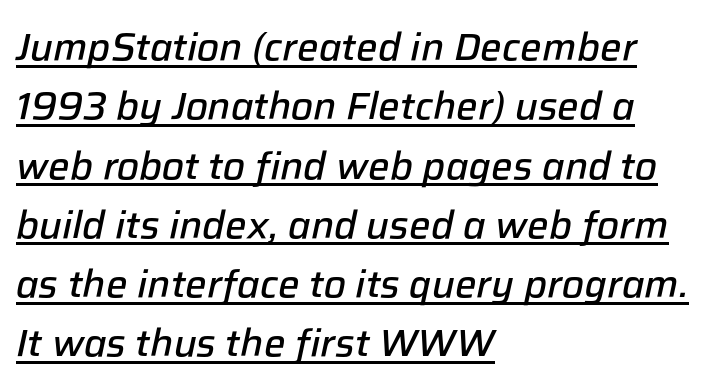
Q: Is the text bold? A: Semi-bold.
Q: Is the text italic (slanted)? A: Yes, it leans right by about 12 degrees.
Q: Is the text underlined? A: Yes.
Q: How is the paragraph aligned? A: Left-aligned.
Q: Is the spacing between letters normal or unusually wide? A: Normal.
Q: Is the spacing between lines tight, normal or loose? A: Normal.
Q: Width (condensed, normal, or wide)? A: Normal.
Q: Stroke contrast? A: Low.
Q: x-height? A: Medium.
Q: Monospaced? A: No.
